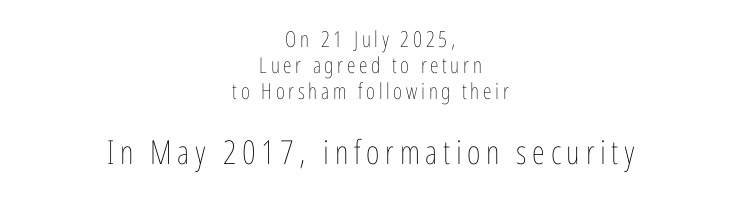
Q: Is the text bold? A: No.
Q: Is the text italic (slanted)? A: No, it is upright.
Q: Is the text underlined? A: No.
Q: How is the paragraph aligned? A: Centered.
Q: Which block of text is set in a larger size, the first (top) or the second (bottom)? A: The second (bottom) one.
Q: Width (condensed, normal, or wide)? A: Condensed.
Q: Stroke contrast? A: Low.
Q: x-height? A: Medium.
Q: Monospaced? A: No.
